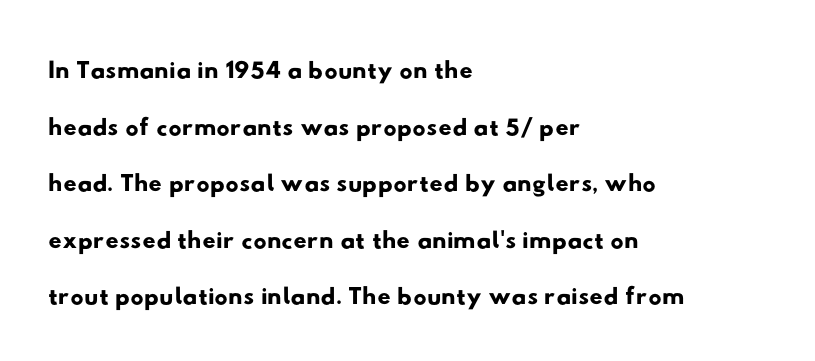
Q: Is the typeface a serif or a sans-serif typeface? A: Sans-serif.
Q: Is the text underlined? A: No.
Q: How is the paragraph aligned? A: Left-aligned.
Q: Is the spacing between letters normal or unusually wide? A: Normal.
Q: Is the spacing between lines tight, normal or loose? A: Normal.
Q: Width (condensed, normal, or wide)? A: Wide.
Q: Stroke contrast? A: Low.
Q: x-height? A: Small.
Q: Monospaced? A: No.
